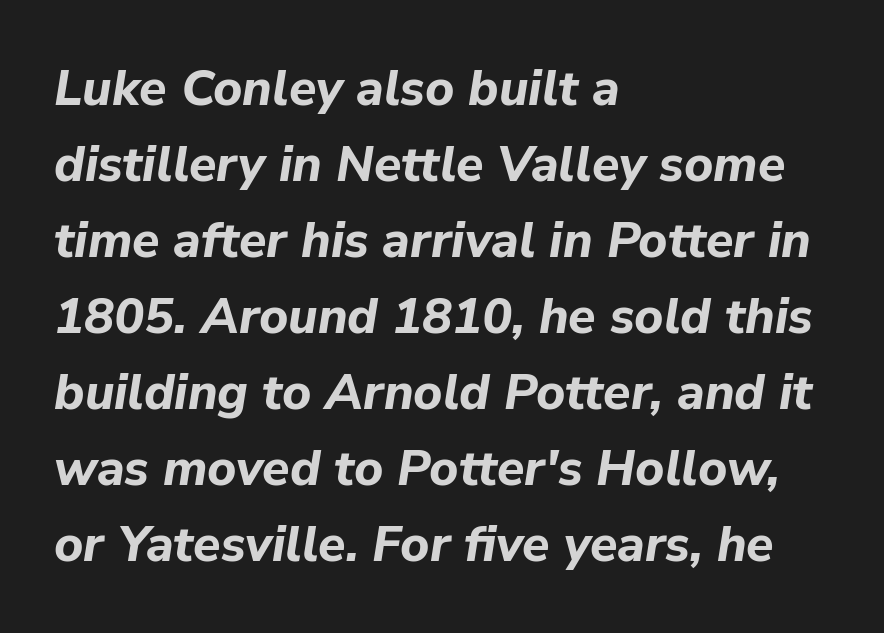
One-word summary of the alignment: left. Typesetter's note: full bold, strokes at maximum text heaviness. Glyph-to-glyph distance matches everyday printed text. Does the leading feel generous? No, just average. A typesetter would call this proportional, since set widths differ per character. The rendering applies a slant to the glyphs.
